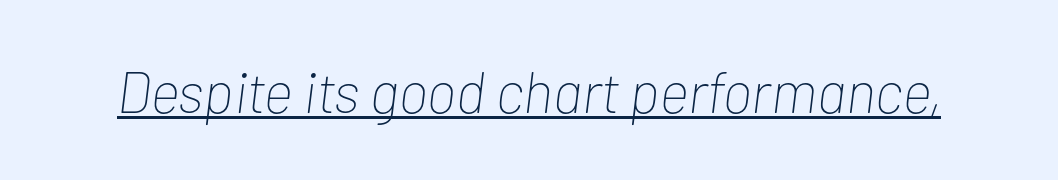
{"italic": "yes", "lean": "right", "slant_degrees": 7, "bold": "no", "weight": "thin", "width": "condensed", "stroke_contrast": "low", "x_height": "medium", "monospaced": "no", "underline": "yes", "letter_spacing": "normal", "letter_spacing_em": 0.0, "glyph_px": 58}
